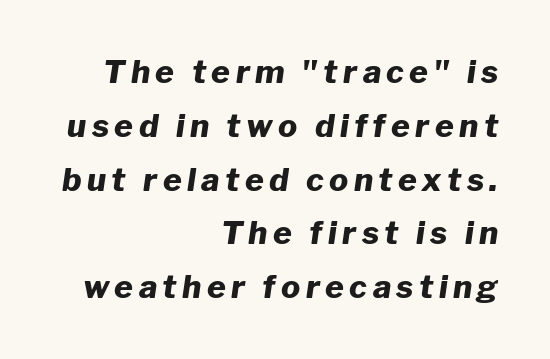
{"italic": "yes", "lean": "right", "slant_degrees": 8, "bold": "yes", "weight": "heavy", "width": "normal", "stroke_contrast": "low", "x_height": "medium", "monospaced": "no", "underline": "no", "align": "right", "line_spacing": "normal", "line_spacing_ratio": 1.68, "glyph_px": 32}
